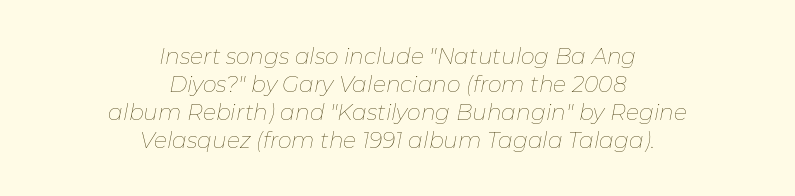
Q: Is the text bold? A: No.
Q: Is the text italic (slanted)? A: Yes, it leans right by about 11 degrees.
Q: Is the text underlined? A: No.
Q: How is the paragraph aligned? A: Centered.
Q: Is the spacing between letters normal or unusually wide? A: Normal.
Q: Is the spacing between lines tight, normal or loose? A: Normal.
